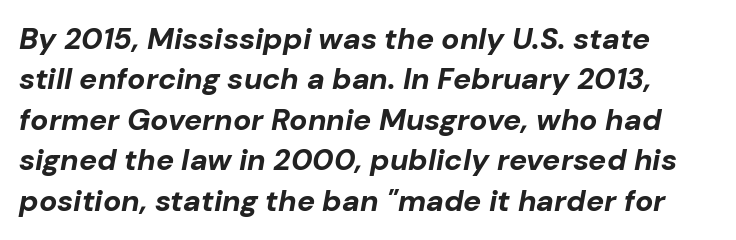
The image shows 30 px bold type, italic (leaning right); set normal line spacing (1.35x), normal letter spacing, not underlined; low stroke contrast and a medium x-height.
